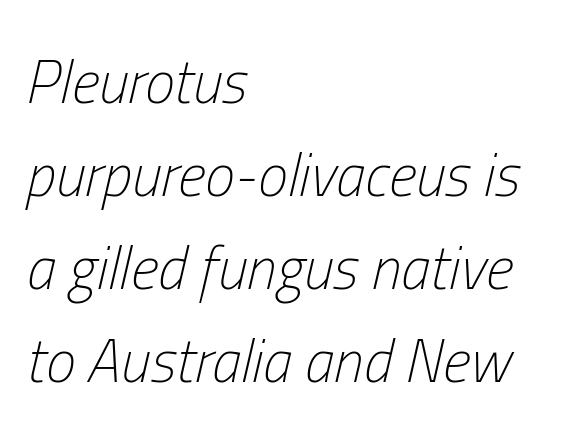
Casual observation: everything's shoved over to the left. Summary of weight: not heavy and not bold. Do the characters align in a grid? No, the font is proportional. Does the leading feel generous? No, just average. Yep, that's italic — everything's leaning. This rendering leaves character spacing at its baseline value.
